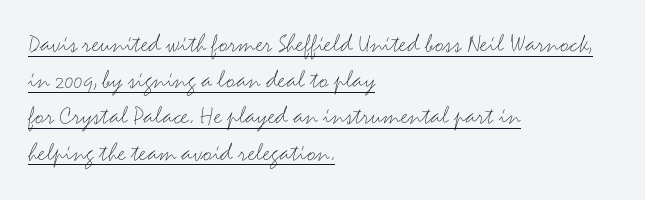
The image shows 27 px text type; set left-aligned, normal line spacing (1.34x), normal letter spacing, underlined.
